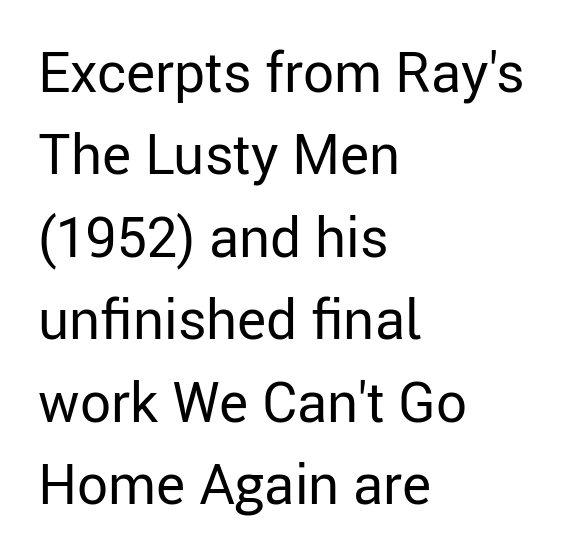
Vertical strokes here are truly vertical. Is this a sans? Yes — the strokes have no serifs. These lines are rendered in a variable-pitch font. Honestly, the row spacing looks completely unremarkable.
